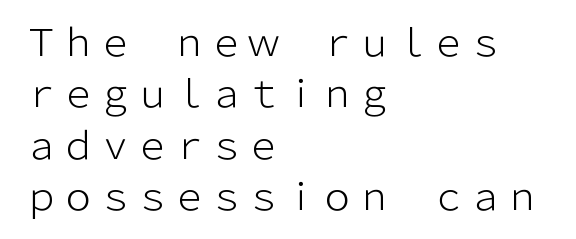
Q: Is the text bold? A: No.
Q: Is the text italic (slanted)? A: No, it is upright.
Q: Is the typeface a serif or a sans-serif typeface? A: Sans-serif.
Q: Is the text underlined? A: No.
Q: How is the paragraph aligned? A: Left-aligned.
Q: Is the spacing between letters normal or unusually wide? A: Normal.
Q: Is the spacing between lines tight, normal or loose? A: Normal.
Q: Width (condensed, normal, or wide)? A: Normal.
Q: Stroke contrast? A: Low.
Q: x-height? A: Medium.
Q: Monospaced? A: No.
